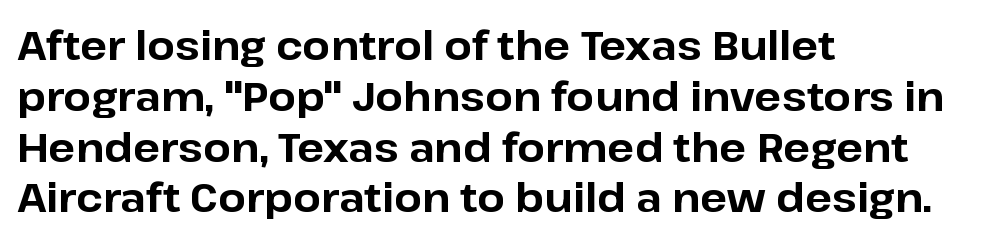
Q: Is the text bold? A: Yes.
Q: Is the text italic (slanted)? A: No, it is upright.
Q: Is the typeface a serif or a sans-serif typeface? A: Sans-serif.
Q: Is the text underlined? A: No.
Q: How is the paragraph aligned? A: Left-aligned.
Q: Is the spacing between letters normal or unusually wide? A: Normal.
Q: Is the spacing between lines tight, normal or loose? A: Normal.
Q: Width (condensed, normal, or wide)? A: Normal.
Q: Stroke contrast? A: Low.
Q: x-height? A: Medium.
Q: Monospaced? A: No.
